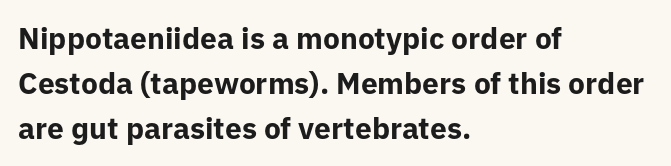
The image shows 30 px bold sans-serif type, upright; set left-aligned, normal line spacing (1.5x), normal letter spacing, not underlined; low stroke contrast and a medium x-height.
